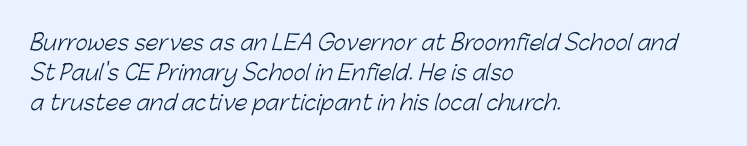
The image shows 21 px text type; set left-aligned, normal line spacing (1.44x), normal letter spacing, not underlined.
